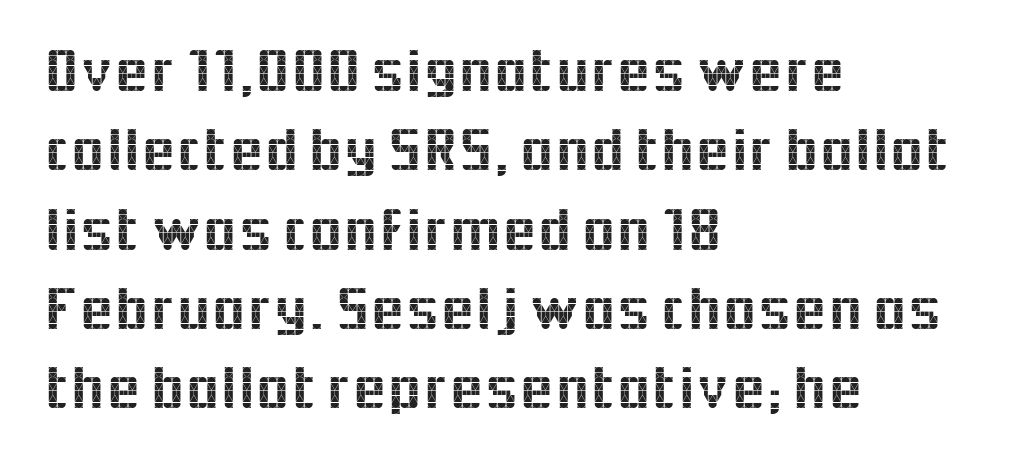
The image shows 62 px sans-serif type, upright; set left-aligned, normal line spacing (1.28x), normal letter spacing, not underlined; a medium x-height.
